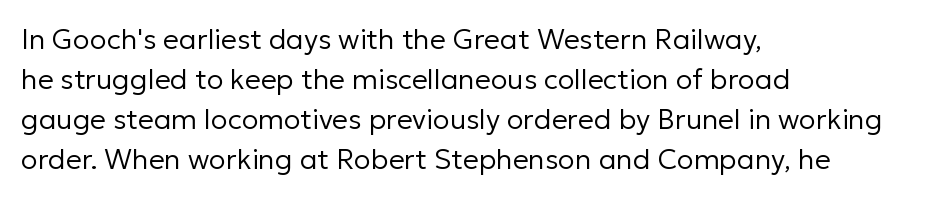
The image shows 28 px regular-weight sans-serif type, upright; set left-aligned, normal line spacing (1.43x), normal letter spacing, not underlined; low stroke contrast and a medium x-height.
